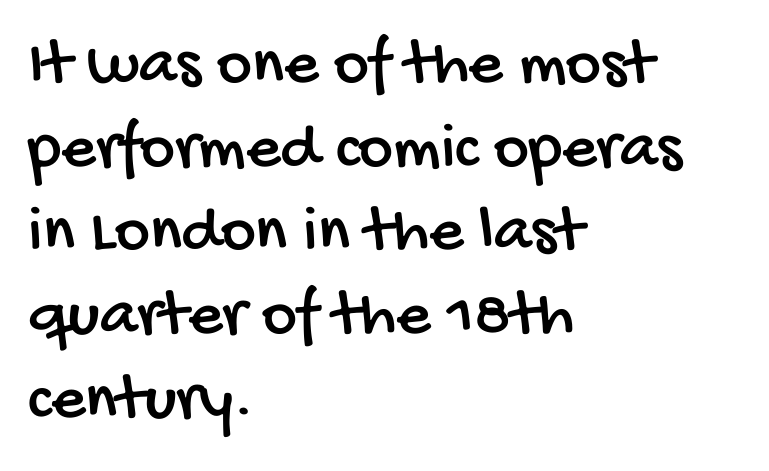
No feet cap the strokes, marking this as sans-serif type. Layout note: lines flush left. Here the designer chose a conventional face with non-uniform glyph widths. This sample keeps an unexceptional amount of space between lines. Unmarked baselines from the first word to the last.
